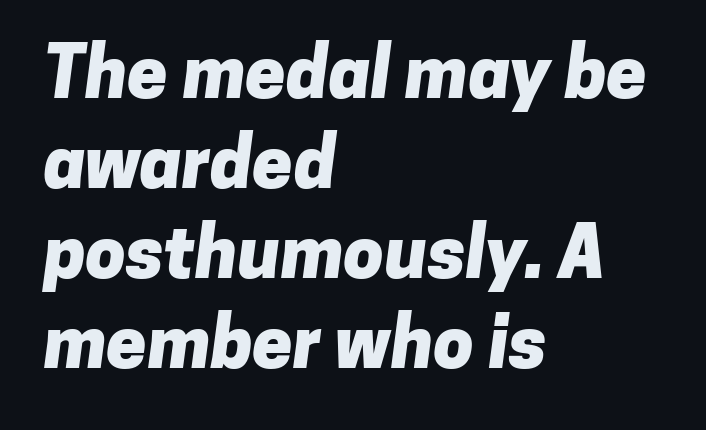
{"serif": "no", "bold": "yes", "weight": "heavy", "width": "normal", "stroke_contrast": "low", "x_height": "medium", "monospaced": "no", "underline": "no", "align": "left", "line_spacing": "normal", "line_spacing_ratio": 1.25, "letter_spacing": "normal", "letter_spacing_em": 0.0, "glyph_px": 72}
